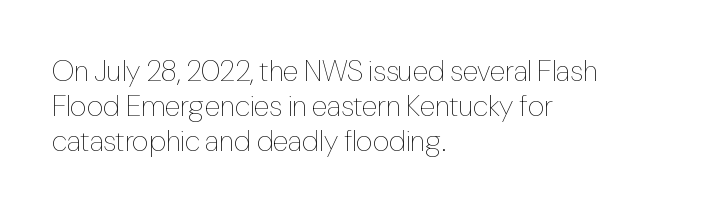
Q: Is the text bold? A: No.
Q: Is the text italic (slanted)? A: No, it is upright.
Q: Is the text underlined? A: No.
Q: How is the paragraph aligned? A: Left-aligned.
Q: Is the spacing between letters normal or unusually wide? A: Normal.
Q: Width (condensed, normal, or wide)? A: Condensed.
Q: Stroke contrast? A: Low.
Q: x-height? A: Medium.
Q: Monospaced? A: No.
